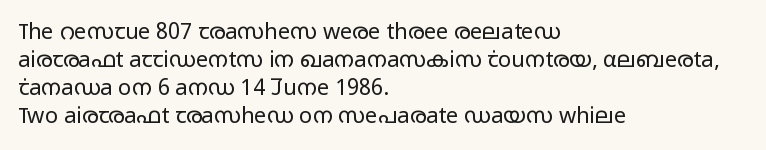
{"italic": "no", "bold": "no", "underline": "no", "align": "left", "line_spacing": "normal", "line_spacing_ratio": 1.27, "letter_spacing": "normal", "letter_spacing_em": 0.0, "glyph_px": 22}
